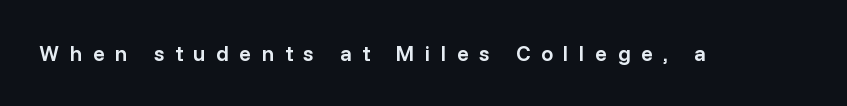
The type is letterspaced generously, with wide tracking. Each row of text sits above clean, open space. Weight check: semibold — heavier than regular, not quite bold. Quick note: not italic, upright.
